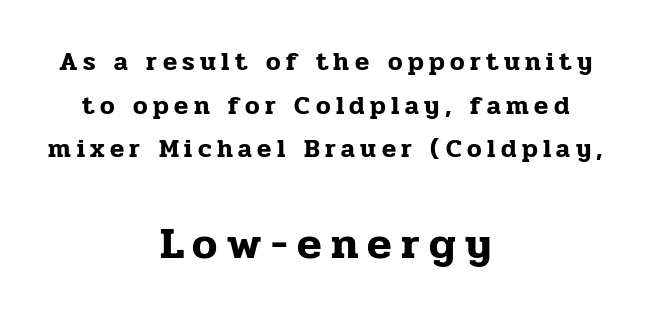
Q: Is the text italic (slanted)? A: No, it is upright.
Q: Is the typeface a serif or a sans-serif typeface? A: Serif.
Q: Is the text underlined? A: No.
Q: How is the paragraph aligned? A: Centered.
Q: Is the spacing between letters normal or unusually wide? A: Unusually wide.
Q: Is the spacing between lines tight, normal or loose? A: Normal.
Q: Which block of text is set in a larger size, the first (top) or the second (bottom)? A: The second (bottom) one.
Q: Width (condensed, normal, or wide)? A: Normal.
Q: Stroke contrast? A: Low.
Q: x-height? A: Medium.
Q: Monospaced? A: No.
